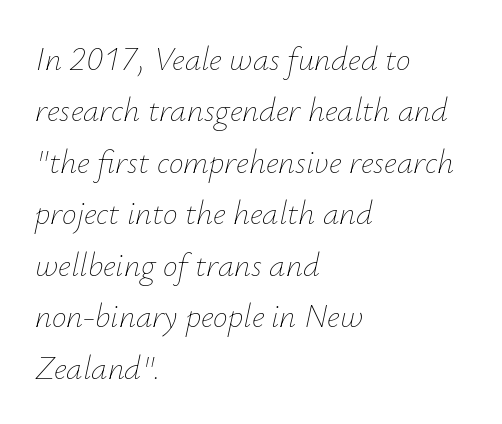
The image shows 33 px thin type, italic (leaning right); set left-aligned, normal line spacing (1.56x), normal letter spacing, not underlined; low stroke contrast and a small x-height.
